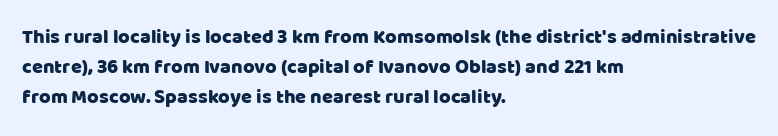
The passage shown has conventional tracking throughout. Is there much room between lines? A standard amount, neither cramped nor airy. This is the regular roman posture of the typeface. Plain, unruled lines of type. Typeset ragged right — the left edge is the straight one.
